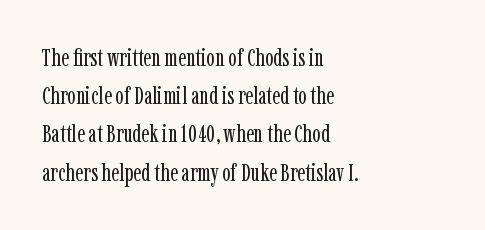
The image shows 25 px text type, upright; set left-aligned, normal line spacing (1.53x), normal letter spacing, not underlined.
